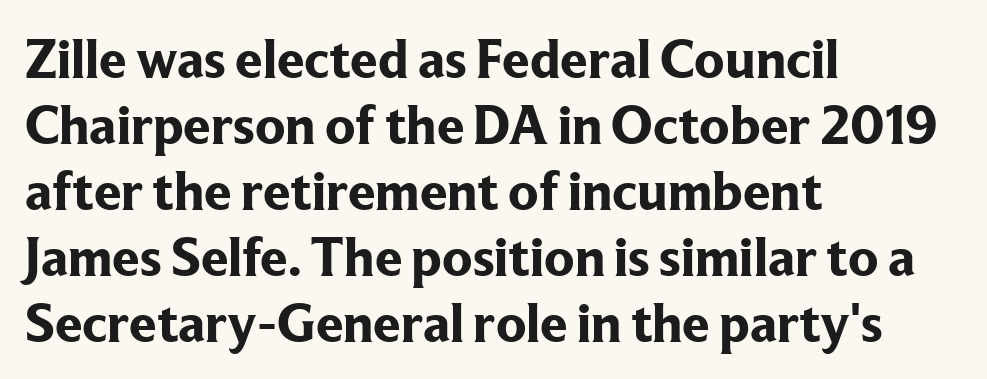
Does the copy run flush right? No — it runs flush left. Only glyphs here, with clear space below each row. Look at the stroke-to-counter ratio: heavy, a bold. The letterforms sit shoulder to shoulder at normal distance. The font's upright variant was chosen for this text. Little horizontal feet cap the strokes, marking this as serif type.
